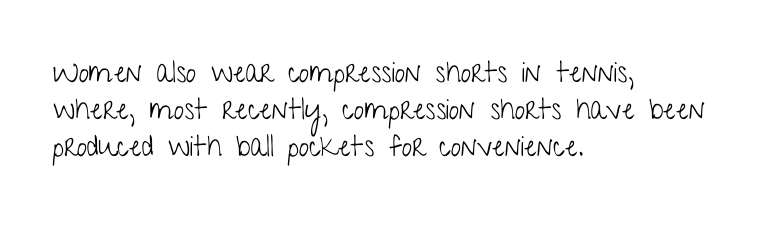
{"serif": "no", "italic": "no", "bold": "no", "weight": "light", "width": "condensed", "stroke_contrast": "low", "x_height": "medium", "monospaced": "no", "underline": "no", "align": "left", "line_spacing": "normal", "line_spacing_ratio": 1.27, "letter_spacing": "normal", "letter_spacing_em": 0.0, "glyph_px": 29}
